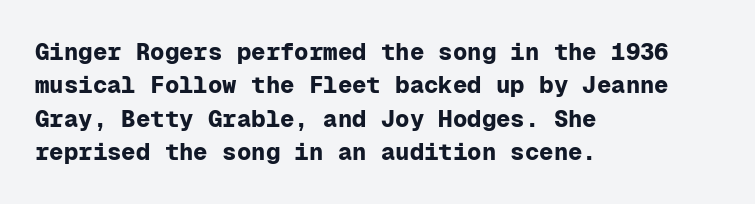
{"italic": "no", "bold": "yes", "underline": "no", "align": "left", "line_spacing": "normal", "line_spacing_ratio": 1.39, "letter_spacing": "normal", "letter_spacing_em": 0.0, "glyph_px": 24}
